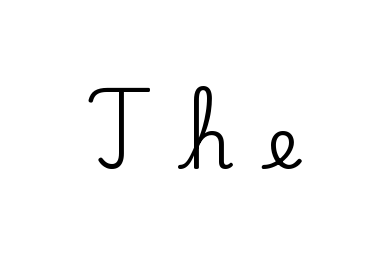
Q: Is the text italic (slanted)? A: No, it is upright.
Q: Is the typeface a serif or a sans-serif typeface? A: Serif.
Q: Is the text underlined? A: No.
Q: Is the spacing between letters normal or unusually wide? A: Unusually wide.
Q: Width (condensed, normal, or wide)? A: Normal.
Q: Stroke contrast? A: Low.
Q: x-height? A: Small.
Q: Monospaced? A: No.
